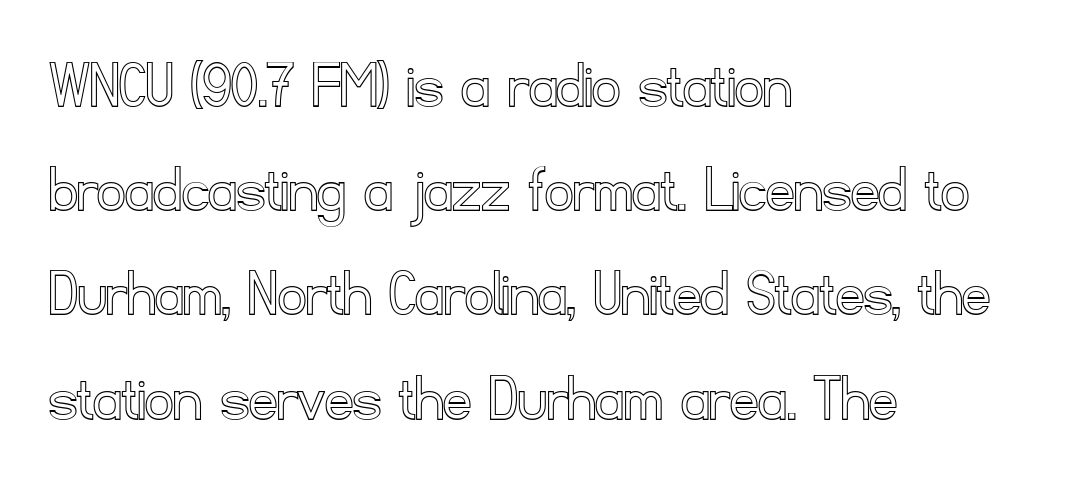
{"italic": "no", "width": "normal", "x_height": "small", "monospaced": "no", "underline": "no", "align": "left", "line_spacing": "normal", "line_spacing_ratio": 1.51, "letter_spacing": "normal", "letter_spacing_em": 0.0, "glyph_px": 69}
